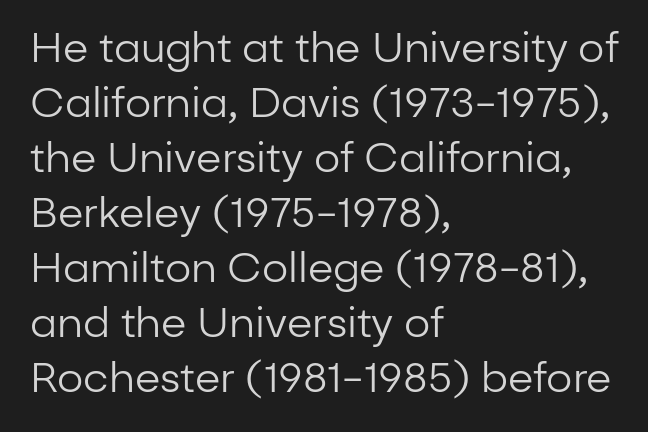
The image shows 41 px regular-weight sans-serif type, upright; set left-aligned, normal line spacing (1.34x), normal letter spacing, not underlined; low stroke contrast and a medium x-height.
